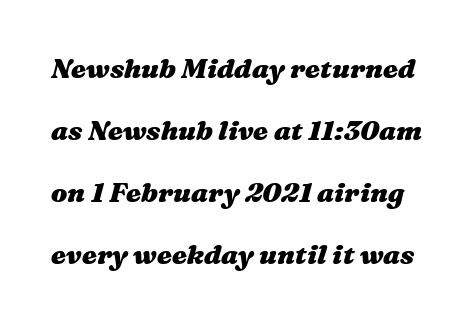
{"italic": "yes", "lean": "right", "slant_degrees": 16, "bold": "yes", "underline": "no", "line_spacing": "loose", "line_spacing_ratio": 2.3, "letter_spacing": "normal", "letter_spacing_em": 0.0, "glyph_px": 27}
